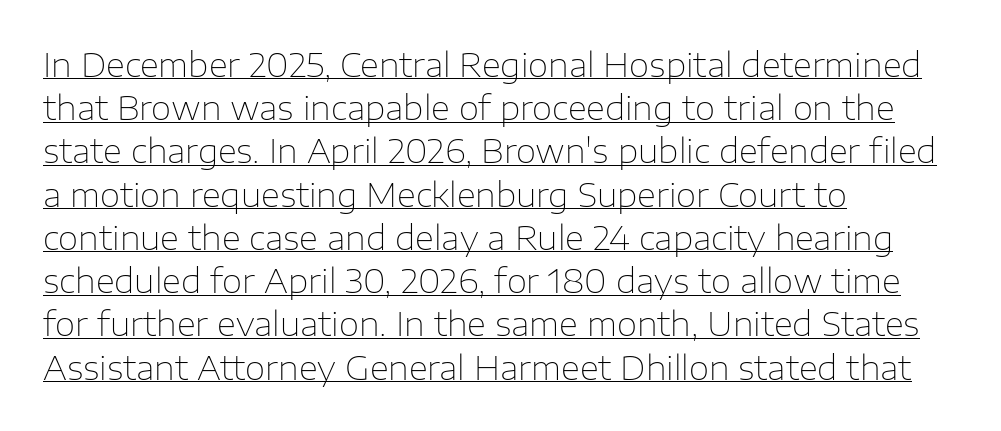
The image shows 33 px thin sans-serif type, upright; set left-aligned, normal line spacing (1.31x), normal letter spacing, underlined; low stroke contrast and a medium x-height.
